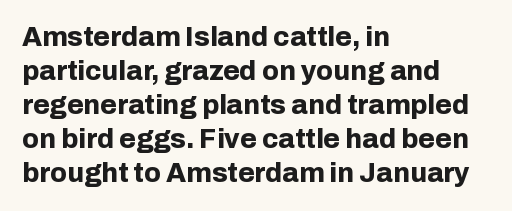
The image shows 27 px bold type, upright; set left-aligned, normal line spacing (1.26x), normal letter spacing, not underlined.
